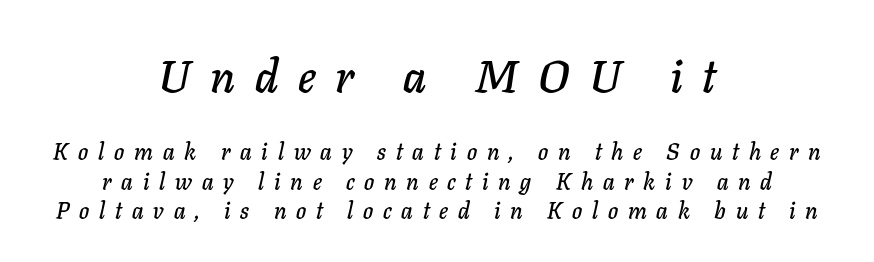
The image shows 46 px text type, italic (leaning right); set centered, normal line spacing (1.29x), unusually wide letter spacing (+0.43 em), not underlined; the first (top) block is 2.0x larger; low stroke contrast and a medium x-height.
